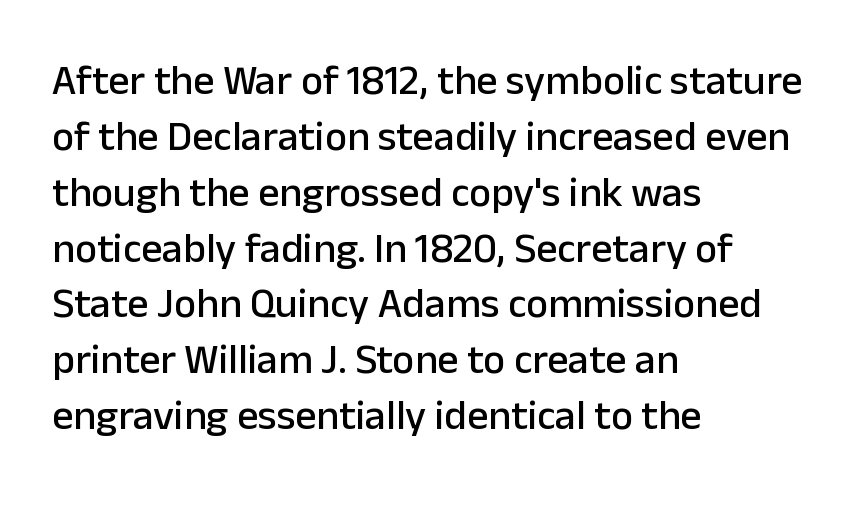
Q: Is the text italic (slanted)? A: No, it is upright.
Q: Is the typeface a serif or a sans-serif typeface? A: Sans-serif.
Q: Is the text underlined? A: No.
Q: How is the paragraph aligned? A: Left-aligned.
Q: Is the spacing between letters normal or unusually wide? A: Normal.
Q: Is the spacing between lines tight, normal or loose? A: Normal.
Q: Width (condensed, normal, or wide)? A: Normal.
Q: Stroke contrast? A: Low.
Q: x-height? A: Medium.
Q: Monospaced? A: No.
